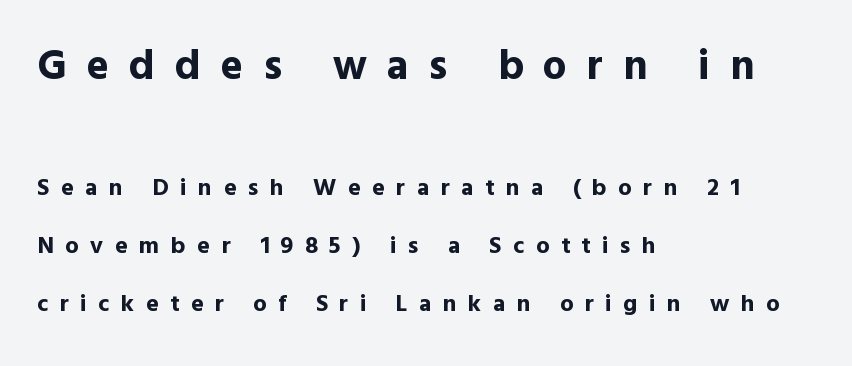
Q: Is the text bold? A: Yes.
Q: Is the text italic (slanted)? A: No, it is upright.
Q: Is the typeface a serif or a sans-serif typeface? A: Sans-serif.
Q: Is the text underlined? A: No.
Q: How is the paragraph aligned? A: Left-aligned.
Q: Is the spacing between letters normal or unusually wide? A: Unusually wide.
Q: Is the spacing between lines tight, normal or loose? A: Loose.
Q: Which block of text is set in a larger size, the first (top) or the second (bottom)? A: The first (top) one.
Q: Width (condensed, normal, or wide)? A: Normal.
Q: x-height? A: Medium.
Q: Monospaced? A: No.
